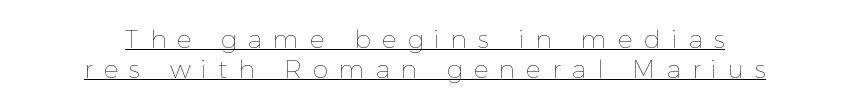
The image shows 25 px text type, upright; set centered, line spacing 1.21x, unusually wide letter spacing (+0.44 em), underlined.
